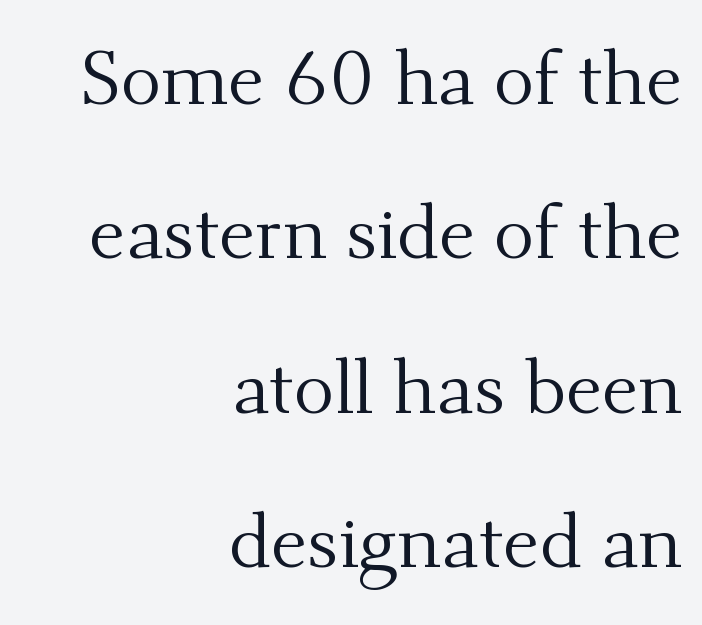
Q: Is the text bold? A: No.
Q: Is the text italic (slanted)? A: No, it is upright.
Q: Is the typeface a serif or a sans-serif typeface? A: Serif.
Q: Is the text underlined? A: No.
Q: How is the paragraph aligned? A: Right-aligned.
Q: Is the spacing between letters normal or unusually wide? A: Normal.
Q: Is the spacing between lines tight, normal or loose? A: Loose.
Q: Width (condensed, normal, or wide)? A: Normal.
Q: Stroke contrast? A: Medium.
Q: x-height? A: Small.
Q: Monospaced? A: No.
